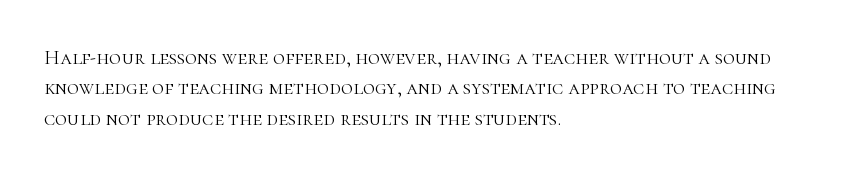
The image shows 21 px text type, upright; set left-aligned, normal line spacing (1.45x), normal letter spacing, not underlined.
